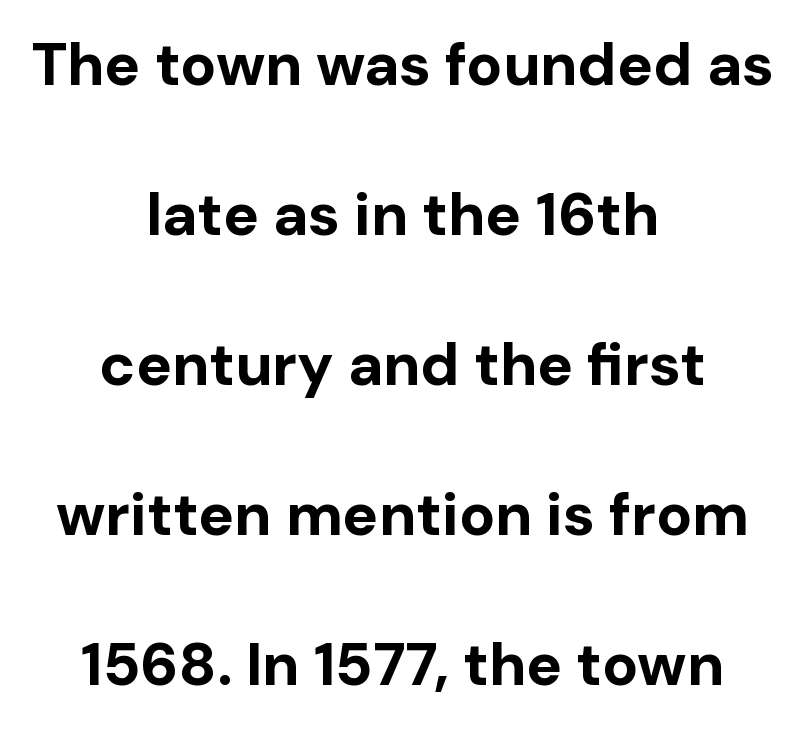
The face used here is a sans, in the tradition of grotesques and geometrics. The letters stand straight up with perfectly vertical stems. Widely set lines give the paragraph a tall, airy silhouette. Typographic density is high because the face is bold. Quick note: underline off. You could not count columns in this text — the font is proportionally spaced.
